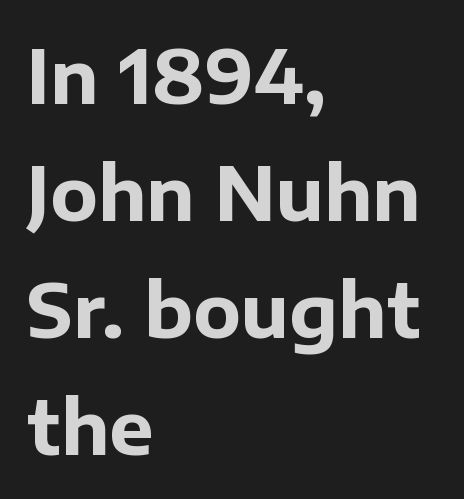
{"serif": "no", "italic": "no", "bold": "yes", "weight": "bold", "width": "normal", "stroke_contrast": "low", "x_height": "medium", "monospaced": "no", "underline": "no", "align": "left", "line_spacing": "normal", "line_spacing_ratio": 1.58, "letter_spacing": "normal", "letter_spacing_em": 0.0, "glyph_px": 74}
